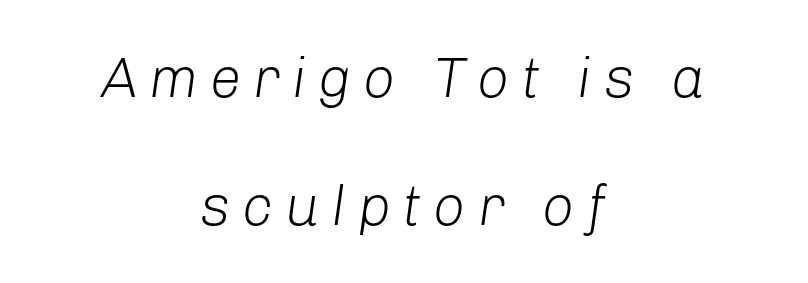
Compared with a typical body face, this is equally light or lighter still. Decoration check: the copy has no underline. This sample uses expanded letter spacing, leaving extra air between glyphs. The specimen reads as italic at a glance.
